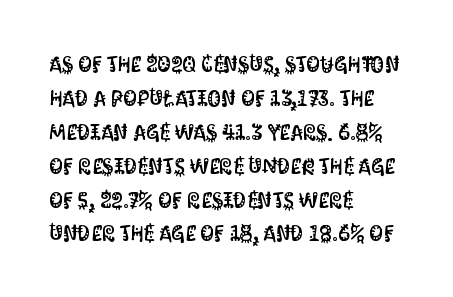
The image shows 22 px text type, upright; set left-aligned, normal line spacing (1.54x), normal letter spacing, not underlined.
